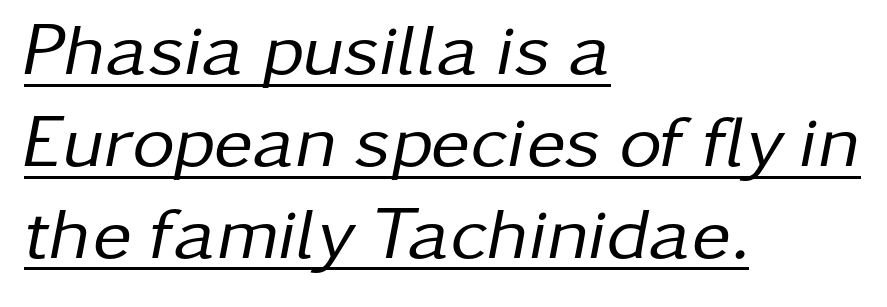
The image shows 74 px regular-weight type, italic (leaning right); set left-aligned, line spacing 1.24x, normal letter spacing, underlined; low stroke contrast and a medium x-height.
